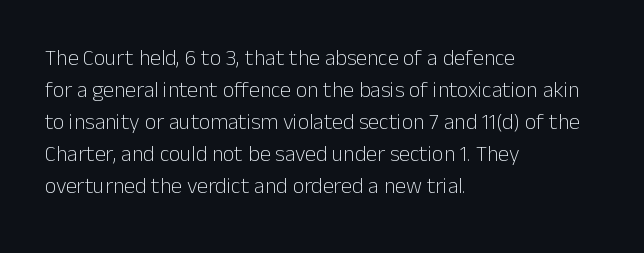
{"italic": "no", "bold": "no", "underline": "no", "align": "left", "line_spacing": "normal", "line_spacing_ratio": 1.46, "letter_spacing": "normal", "letter_spacing_em": 0.0, "glyph_px": 22}
